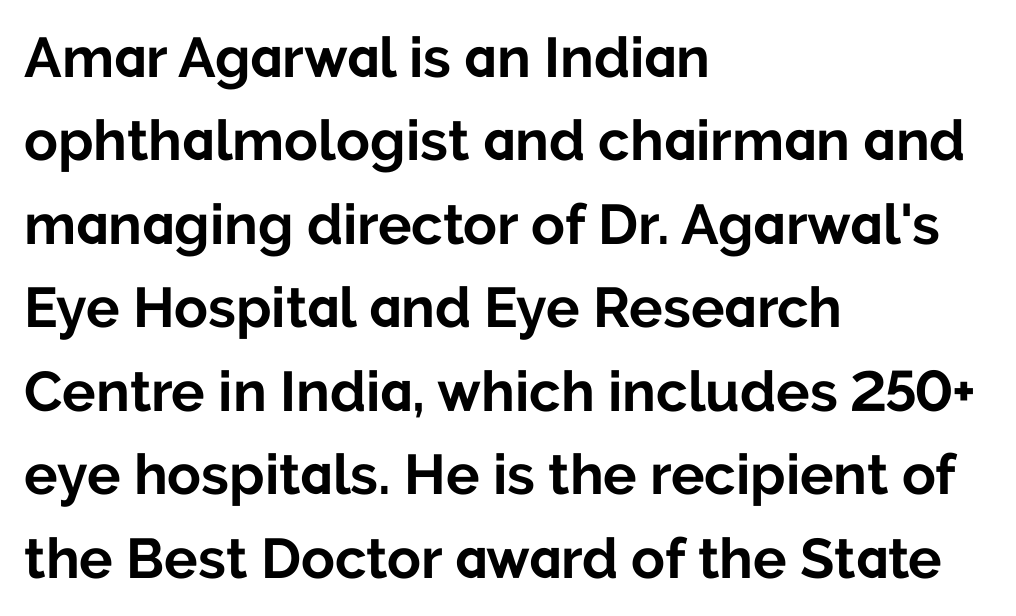
{"serif": "no", "italic": "no", "bold": "yes", "weight": "bold", "width": "normal", "stroke_contrast": "low", "x_height": "medium", "monospaced": "no", "underline": "no", "align": "left", "line_spacing": "normal", "line_spacing_ratio": 1.49, "letter_spacing": "normal", "letter_spacing_em": 0.0, "glyph_px": 56}
